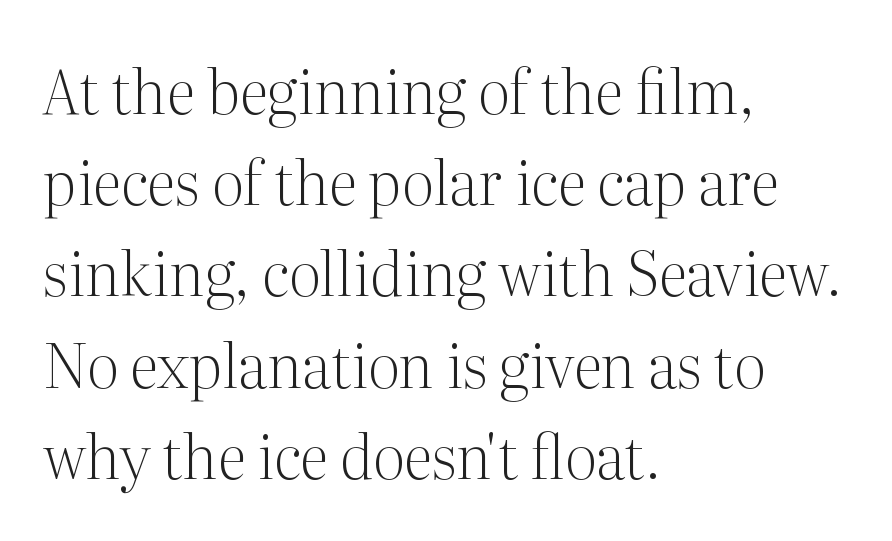
{"serif": "yes", "italic": "no", "bold": "no", "weight": "light", "width": "normal", "stroke_contrast": "medium", "x_height": "medium", "monospaced": "no", "underline": "no", "align": "left", "line_spacing": "normal", "line_spacing_ratio": 1.52, "letter_spacing": "normal", "letter_spacing_em": 0.0, "glyph_px": 60}
